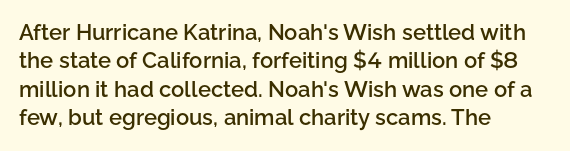
Tall strokes in this sample are plumb rather than angled. Caption: multi-line text, flush left, ragged right. Underline: absent. No extra tracking has been applied to these lines. The passage shown stacks its lines at a standard gap.
